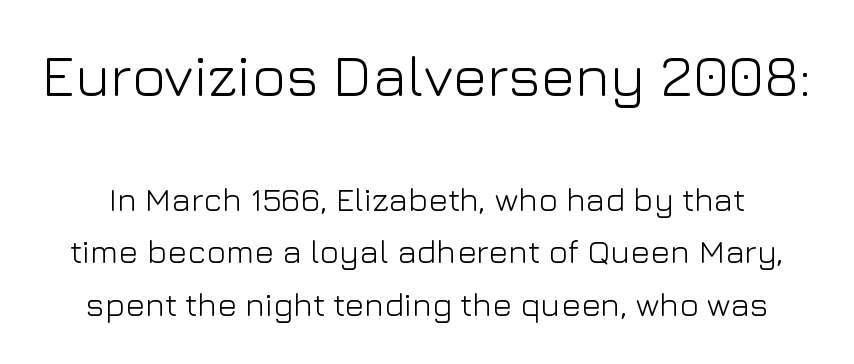
The image shows 58 px light sans-serif type, upright; set normal line spacing (1.59x), normal letter spacing, not underlined; the first (top) block is 1.76x larger; low stroke contrast and a medium x-height.
